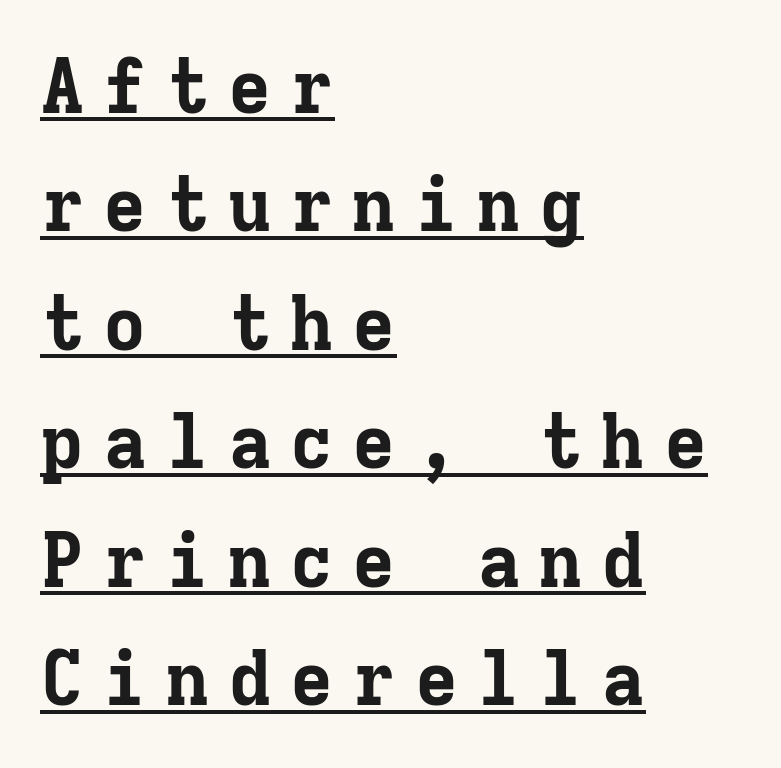
{"serif": "yes", "italic": "no", "bold": "yes", "weight": "bold", "width": "normal", "stroke_contrast": "low", "x_height": "medium", "monospaced": "yes", "underline": "yes", "align": "left", "line_spacing": "normal", "line_spacing_ratio": 1.58, "letter_spacing": "wide", "letter_spacing_em": 0.23, "glyph_px": 75}
